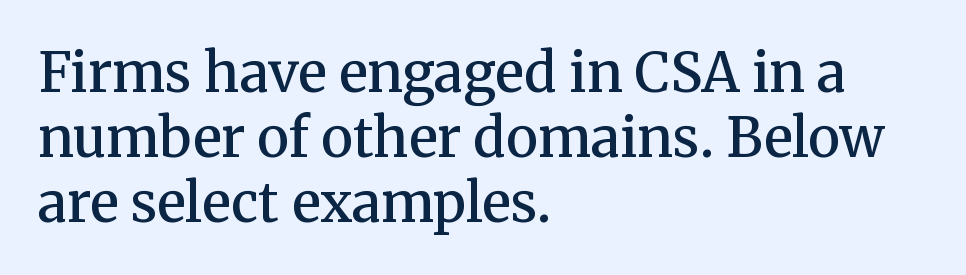
Q: Is the text bold? A: Semi-bold.
Q: Is the text italic (slanted)? A: No, it is upright.
Q: Is the typeface a serif or a sans-serif typeface? A: Serif.
Q: Is the text underlined? A: No.
Q: How is the paragraph aligned? A: Left-aligned.
Q: Is the spacing between letters normal or unusually wide? A: Normal.
Q: Width (condensed, normal, or wide)? A: Normal.
Q: Stroke contrast? A: Medium.
Q: x-height? A: Medium.
Q: Monospaced? A: No.
